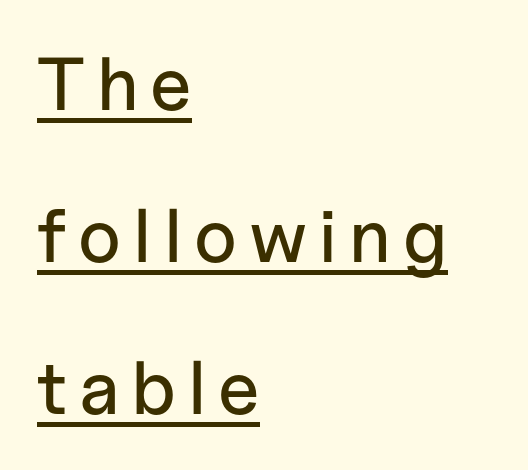
Q: Is the text italic (slanted)? A: No, it is upright.
Q: Is the typeface a serif or a sans-serif typeface? A: Sans-serif.
Q: Is the text underlined? A: Yes.
Q: How is the paragraph aligned? A: Left-aligned.
Q: Is the spacing between lines tight, normal or loose? A: Loose.
Q: Width (condensed, normal, or wide)? A: Normal.
Q: Stroke contrast? A: Low.
Q: x-height? A: Medium.
Q: Monospaced? A: No.
